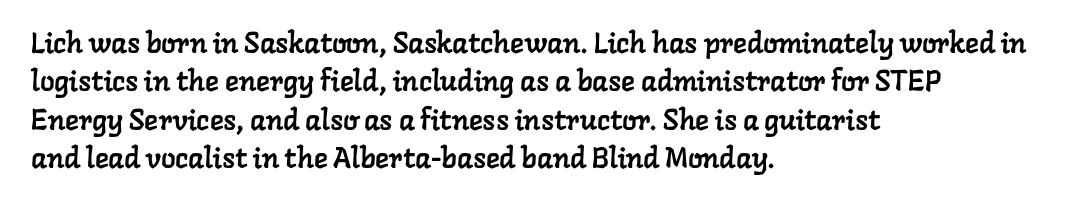
Q: Is the typeface a serif or a sans-serif typeface? A: Serif.
Q: Is the text underlined? A: No.
Q: How is the paragraph aligned? A: Left-aligned.
Q: Is the spacing between letters normal or unusually wide? A: Normal.
Q: Is the spacing between lines tight, normal or loose? A: Normal.
Q: Width (condensed, normal, or wide)? A: Normal.
Q: Stroke contrast? A: Low.
Q: x-height? A: Medium.
Q: Monospaced? A: No.
